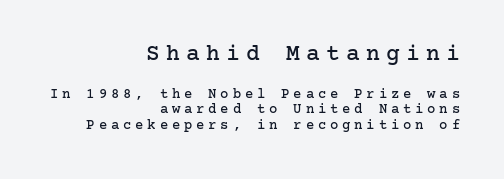
A flush-right, rag-left setting is used for this passage. The rendering uses a small line-height, squeezing the rows. The letterforms stand isolated, each surrounded by extra space. You can tell it's not italic because the verticals are truly vertical. The block sitting higher on the canvas is the one with enlarged characters.
